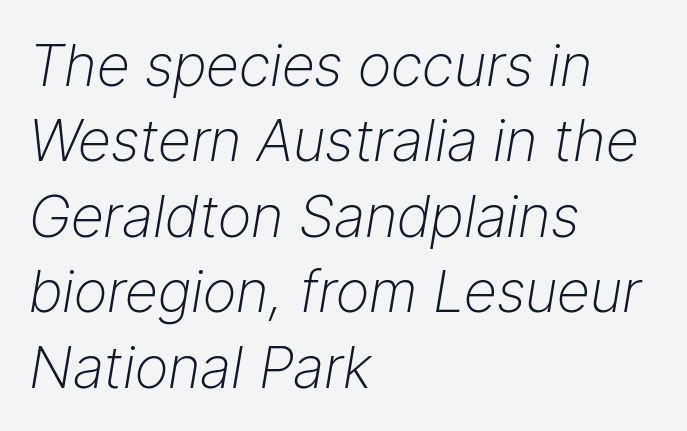
{"italic": "yes", "lean": "right", "slant_degrees": 9, "bold": "no", "weight": "light", "width": "normal", "stroke_contrast": "low", "x_height": "medium", "monospaced": "no", "underline": "no", "align": "left", "line_spacing": "normal", "line_spacing_ratio": 1.3, "letter_spacing": "normal", "letter_spacing_em": 0.0, "glyph_px": 58}
